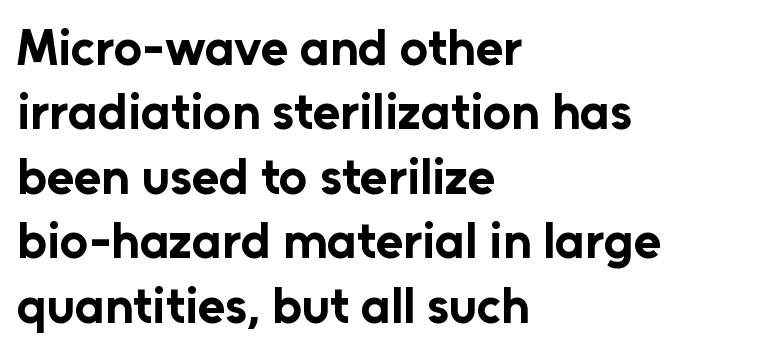
Left-aligned paragraph, ragged on the right. Is this a fixed-width face? No — the glyphs have proportional, varying widths. Nothing sits at the stroke ends, so this counts as sans-serif. Compared with typical body copy, the letter spacing here is the same. This is roman type, the default non-slanted kind.
